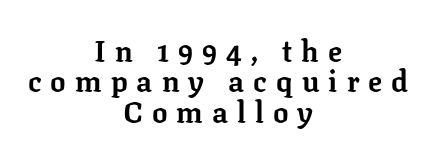
Typesetter's note: full bold, strokes at maximum text heaviness. The leading is snug, giving the passage a crowded texture. In terms of posture, this sample is upright. I'd call this a serif setting — the letters wear small feet.
